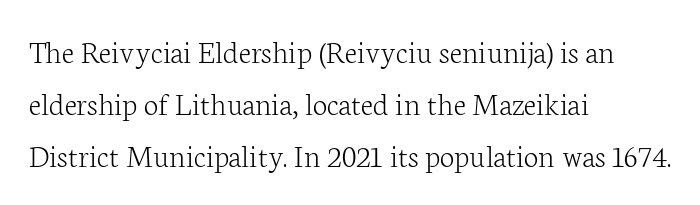
The image shows 33 px light serif type, upright; set left-aligned, normal line spacing (1.58x), normal letter spacing, not underlined; low stroke contrast and a medium x-height.
